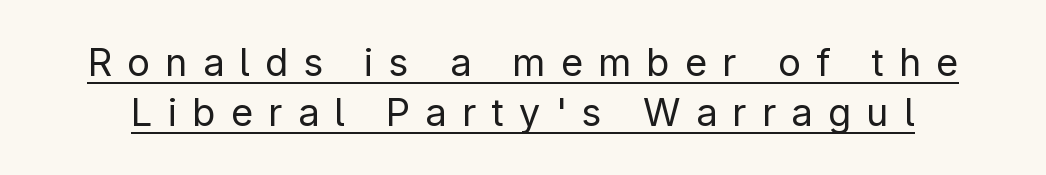
Varying glyph widths throughout — classic text-font behaviour. Characters remain perfectly vertical along every line. The type family on display is of the sans-serif kind. Stems and bowls with no extra thickness — not bold.
